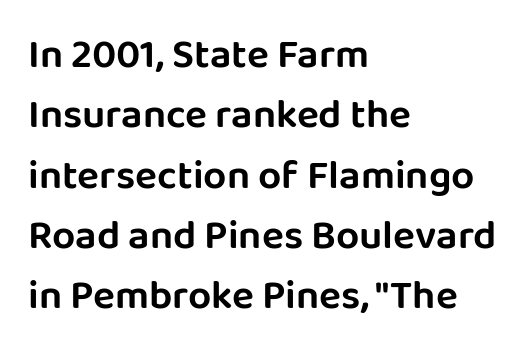
{"serif": "no", "italic": "no", "width": "normal", "stroke_contrast": "low", "x_height": "large", "monospaced": "no", "underline": "no", "align": "left", "line_spacing": "normal", "line_spacing_ratio": 1.47, "letter_spacing": "normal", "letter_spacing_em": 0.0, "glyph_px": 41}
